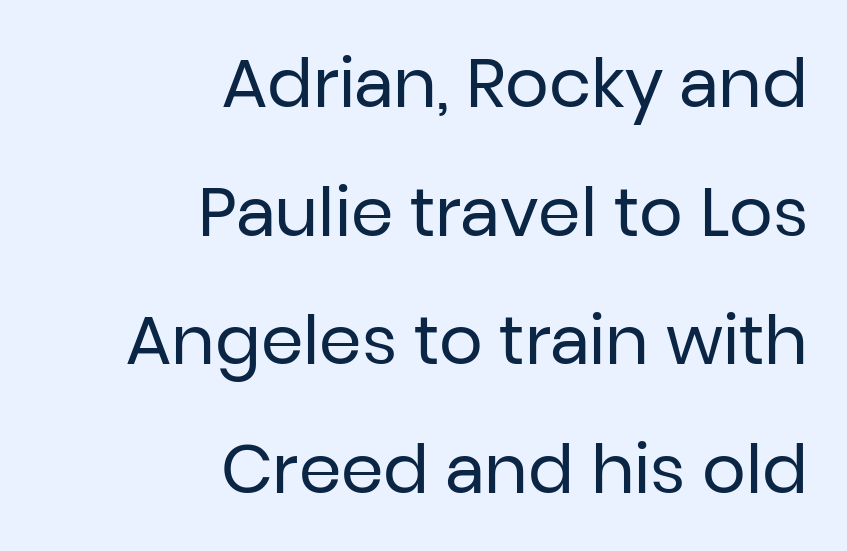
{"serif": "no", "italic": "no", "bold": "no", "weight": "regular", "width": "normal", "stroke_contrast": "low", "x_height": "medium", "monospaced": "no", "underline": "no", "align": "right", "line_spacing_ratio": 1.89, "letter_spacing": "normal", "letter_spacing_em": 0.0, "glyph_px": 68}
